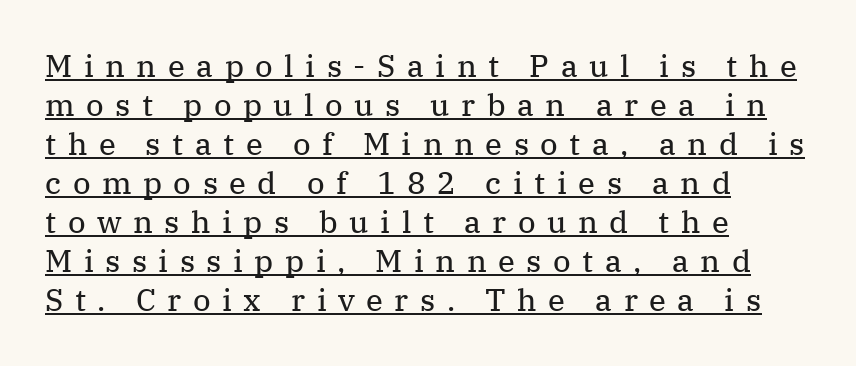
{"serif": "yes", "italic": "no", "bold": "no", "weight": "regular", "width": "normal", "stroke_contrast": "medium", "x_height": "medium", "monospaced": "no", "underline": "yes", "align": "left", "line_spacing": "normal", "line_spacing_ratio": 1.26, "letter_spacing": "wide", "letter_spacing_em": 0.37, "glyph_px": 31}
